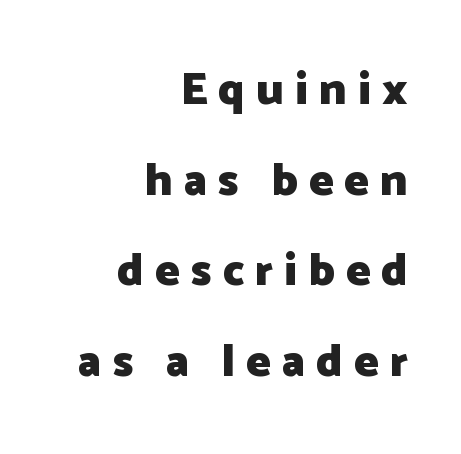
Q: Is the text bold? A: Yes.
Q: Is the text italic (slanted)? A: No, it is upright.
Q: Is the typeface a serif or a sans-serif typeface? A: Sans-serif.
Q: Is the text underlined? A: No.
Q: How is the paragraph aligned? A: Right-aligned.
Q: Is the spacing between letters normal or unusually wide? A: Unusually wide.
Q: Is the spacing between lines tight, normal or loose? A: Loose.
Q: Width (condensed, normal, or wide)? A: Normal.
Q: Stroke contrast? A: Low.
Q: x-height? A: Medium.
Q: Monospaced? A: No.
